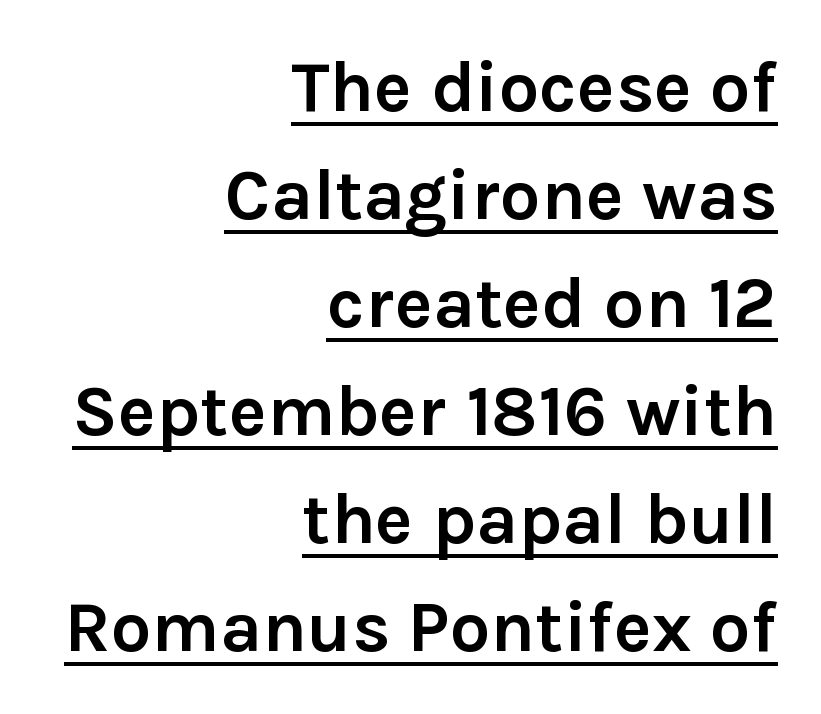
Q: Is the text bold? A: Yes.
Q: Is the text italic (slanted)? A: No, it is upright.
Q: Is the typeface a serif or a sans-serif typeface? A: Sans-serif.
Q: Is the text underlined? A: Yes.
Q: How is the paragraph aligned? A: Right-aligned.
Q: Is the spacing between letters normal or unusually wide? A: Normal.
Q: Is the spacing between lines tight, normal or loose? A: Normal.
Q: Width (condensed, normal, or wide)? A: Normal.
Q: Stroke contrast? A: Low.
Q: x-height? A: Medium.
Q: Monospaced? A: No.
